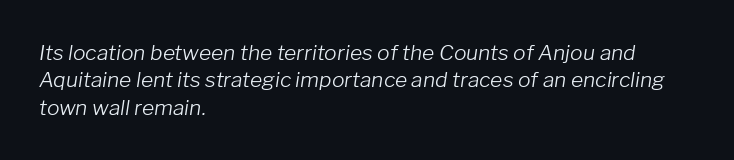
Q: Is the text bold? A: No.
Q: Is the text italic (slanted)? A: Yes, it leans right by about 8 degrees.
Q: Is the text underlined? A: No.
Q: How is the paragraph aligned? A: Left-aligned.
Q: Is the spacing between letters normal or unusually wide? A: Normal.
Q: Is the spacing between lines tight, normal or loose? A: Normal.
